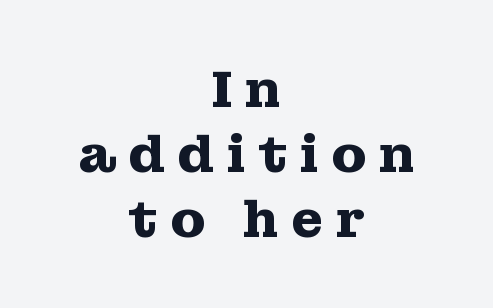
{"serif": "yes", "italic": "no", "bold": "yes", "weight": "heavy", "width": "wide", "stroke_contrast": "medium", "x_height": "medium", "monospaced": "no", "underline": "no", "align": "center", "line_spacing": "normal", "line_spacing_ratio": 1.25, "letter_spacing": "wide", "letter_spacing_em": 0.22, "glyph_px": 52}
